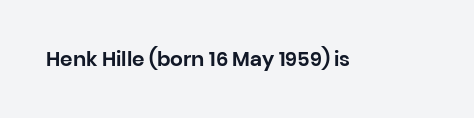
{"italic": "no", "underline": "no", "letter_spacing": "normal", "letter_spacing_em": 0.0, "glyph_px": 20}
